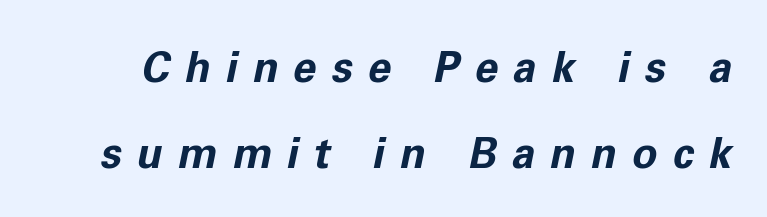
{"italic": "yes", "lean": "right", "slant_degrees": 11, "bold": "yes", "weight": "bold", "width": "normal", "stroke_contrast": "low", "x_height": "medium", "monospaced": "no", "underline": "no", "line_spacing": "loose", "line_spacing_ratio": 2.05, "letter_spacing": "wide", "letter_spacing_em": 0.36, "glyph_px": 42}
